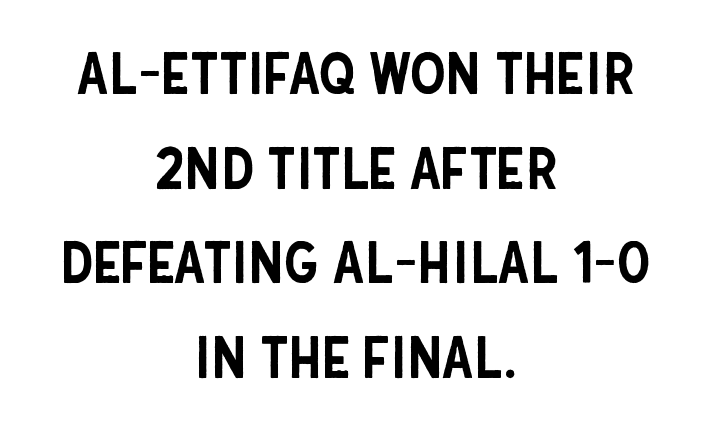
These lines are rendered in a variable-pitch font. The gaps between neighbouring characters are ordinary and unremarkable. Rendered with straight, roman letterforms. What's the leading like? Ordinary, nothing unusual.
